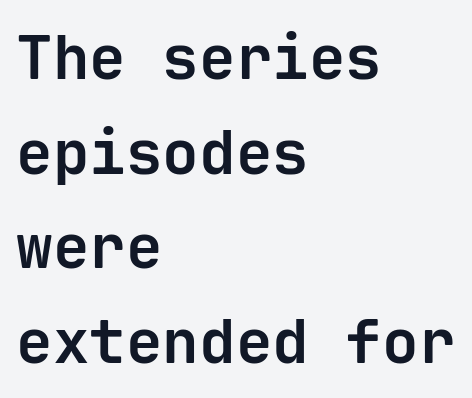
{"serif": "no", "italic": "no", "bold": "yes", "weight": "bold", "width": "normal", "stroke_contrast": "low", "x_height": "medium", "monospaced": "yes", "underline": "no", "align": "left", "line_spacing": "normal", "line_spacing_ratio": 1.55, "letter_spacing": "normal", "letter_spacing_em": 0.0, "glyph_px": 61}
